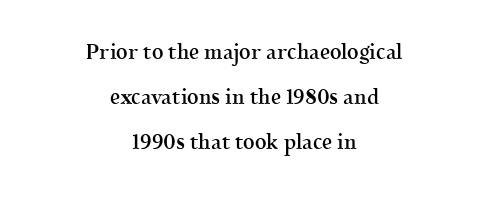
The image shows 20 px text type, upright; set centered, loose line spacing (2.24x), normal letter spacing, not underlined.
